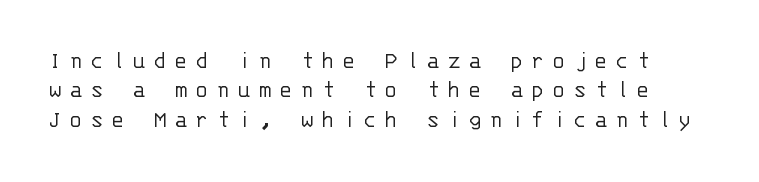
Q: Is the text bold? A: No.
Q: Is the text italic (slanted)? A: No, it is upright.
Q: Is the text underlined? A: No.
Q: Is the spacing between letters normal or unusually wide? A: Unusually wide.
